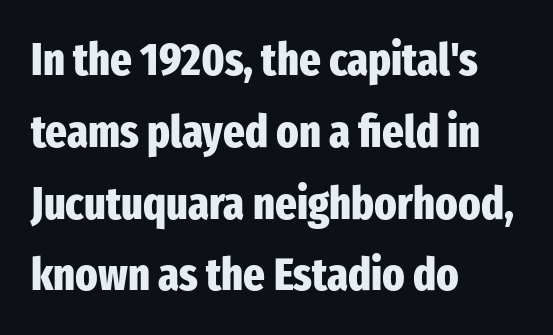
The image shows 46 px heavy, condensed sans-serif type, upright; set left-aligned, normal line spacing (1.56x), normal letter spacing, not underlined; low stroke contrast and a medium x-height.
